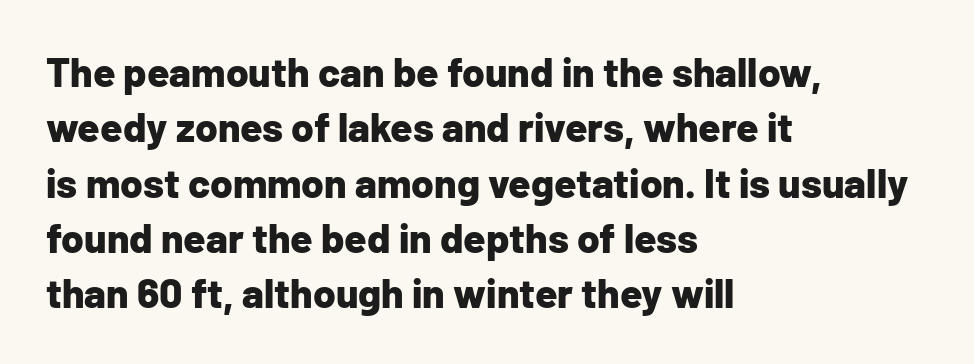
Q: Is the text bold? A: Yes.
Q: Is the text italic (slanted)? A: No, it is upright.
Q: Is the typeface a serif or a sans-serif typeface? A: Sans-serif.
Q: Is the text underlined? A: No.
Q: How is the paragraph aligned? A: Left-aligned.
Q: Is the spacing between letters normal or unusually wide? A: Normal.
Q: Is the spacing between lines tight, normal or loose? A: Normal.
Q: Width (condensed, normal, or wide)? A: Normal.
Q: Stroke contrast? A: Low.
Q: x-height? A: Medium.
Q: Monospaced? A: No.
